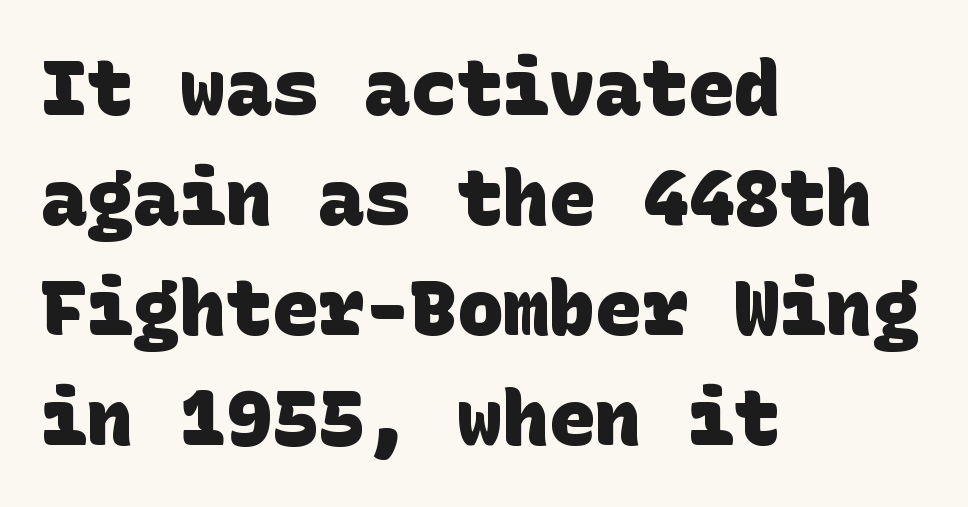
Bare-footed words on every line. The space between consecutive lines is moderate. Line starts are locked; line ends wander. How are the letters spaced? Ordinarily, with no added tracking. In terms of letterform style, serifs are entirely absent. Strong, thick strokes mark this as bold type.
